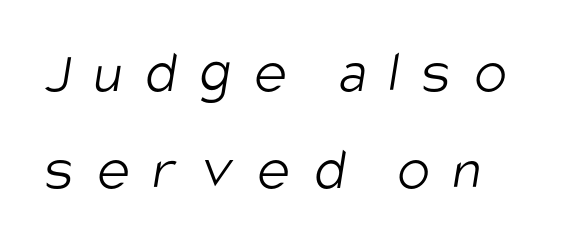
The passage shown is typed in a proportional face where columns would drift. The compositor pushed each line to the left boundary. These lines sit exactly where default settings would place them. The type is letterspaced generously, with wide tracking.
